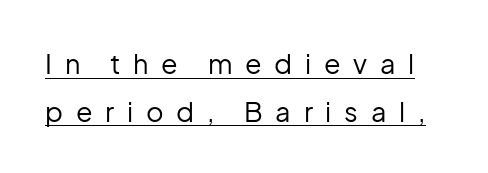
In terms of posture, this sample is upright. Unbolded letterforms with no extra heft. Like a heading marked for emphasis, these lines bear an underscore. Someone cranked the tracking dial way up on this one.
